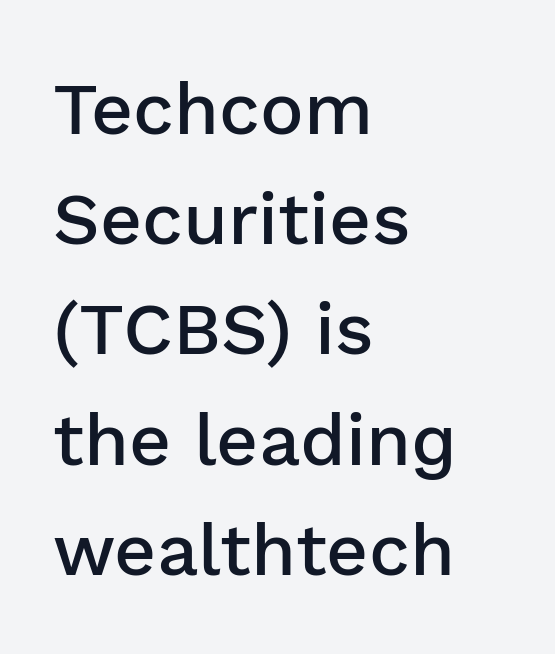
A typesetter would call this leading conventional body-copy spacing. This is moderately heavy type, rendered in semibold. Observe the absence of serifs on each vertical stroke in this sample. The rendering anchors every line to the left-hand side. Glance below the letters and you will spot only blank space. The horizontal fit of the characters is conventional and even.
